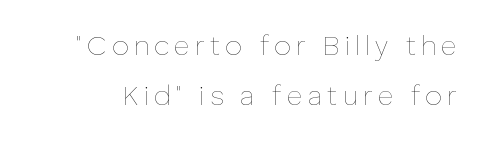
Q: Is the text bold? A: No.
Q: Is the text italic (slanted)? A: No, it is upright.
Q: Is the text underlined? A: No.
